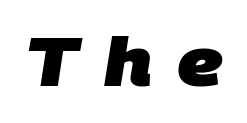
Q: Is the text bold? A: Yes.
Q: Is the typeface a serif or a sans-serif typeface? A: Sans-serif.
Q: Is the text underlined? A: No.
Q: Is the spacing between letters normal or unusually wide? A: Unusually wide.
Q: Width (condensed, normal, or wide)? A: Normal.
Q: Stroke contrast? A: Low.
Q: x-height? A: Large.
Q: Monospaced? A: No.
